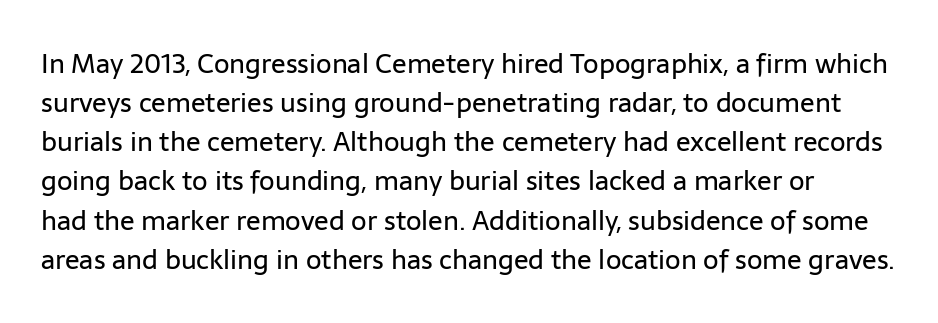
{"italic": "no", "bold": "no", "underline": "no", "line_spacing": "normal", "line_spacing_ratio": 1.45, "letter_spacing": "normal", "letter_spacing_em": 0.0, "glyph_px": 27}
